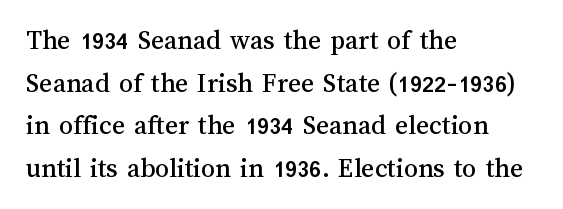
{"italic": "no", "width": "normal", "stroke_contrast": "medium", "x_height": "medium", "monospaced": "no", "underline": "no", "align": "left", "line_spacing": "normal", "line_spacing_ratio": 1.52, "letter_spacing": "normal", "letter_spacing_em": 0.0, "glyph_px": 28}
